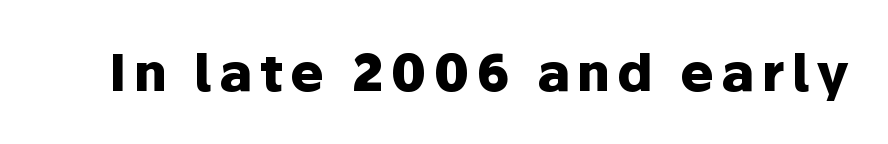
The type sits square on the baseline with zero lean. This sample has the flowing, uneven cadence of proportional lettering. These lines are composed in type without serifs. Any mark beneath the type? The region is blank. As a designer I'd log this as weight 700, bold.
